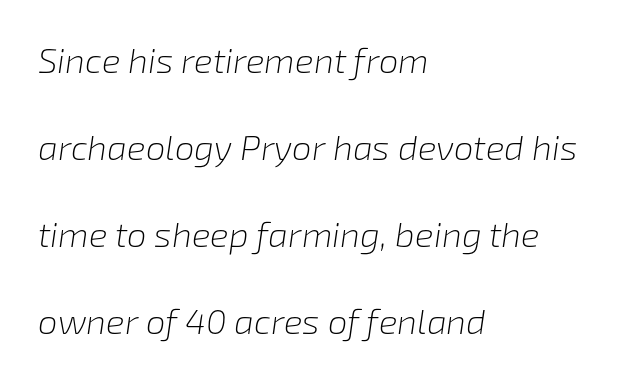
{"italic": "yes", "lean": "right", "slant_degrees": 8, "bold": "no", "weight": "light", "width": "normal", "stroke_contrast": "low", "x_height": "medium", "monospaced": "no", "underline": "no", "align": "left", "line_spacing": "loose", "line_spacing_ratio": 2.49, "letter_spacing": "normal", "letter_spacing_em": 0.0, "glyph_px": 35}
